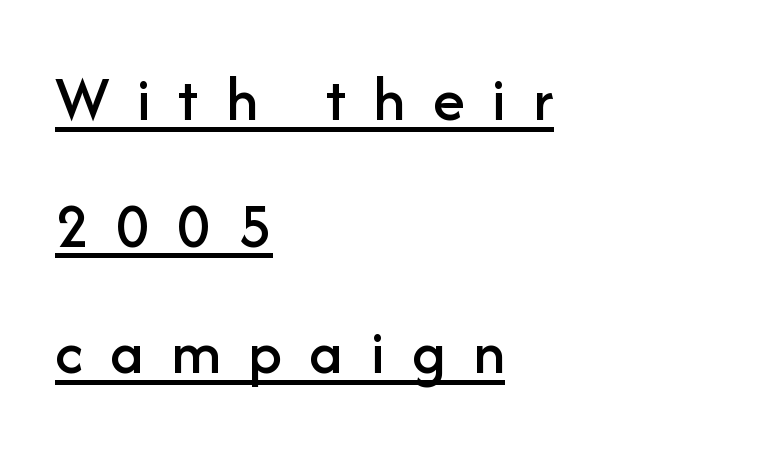
{"serif": "no", "italic": "no", "width": "normal", "stroke_contrast": "low", "x_height": "medium", "monospaced": "no", "underline": "yes", "align": "left", "line_spacing": "loose", "line_spacing_ratio": 1.95, "letter_spacing": "wide", "letter_spacing_em": 0.42, "glyph_px": 65}
